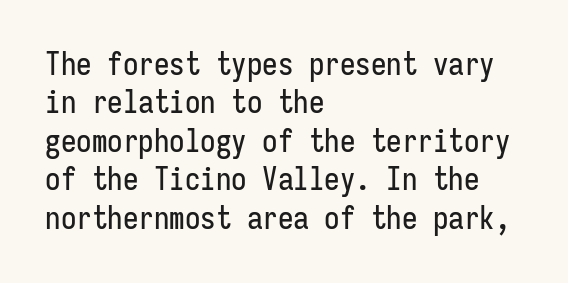
Quick note: underline off. Note the uniform advance width — an 'i' takes as much space as an 'm'. Designer's note — italics off, roman on. The tracking reads as untouched default to a designer's eye. The rag falls on the right side of this text block.
